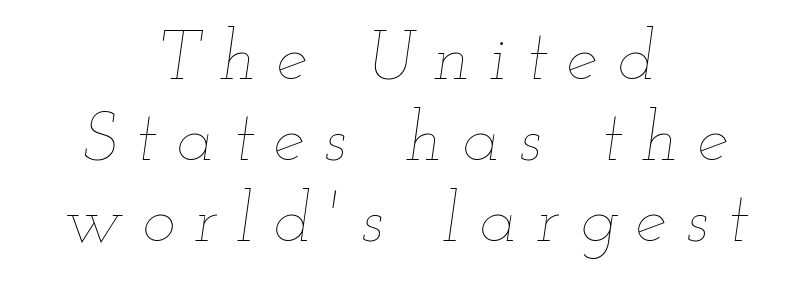
The image shows 70 px thin, wide type, italic (leaning right); set centered, line spacing 1.16x, unusually wide letter spacing (+0.28 em), not underlined; low stroke contrast and a small x-height.
